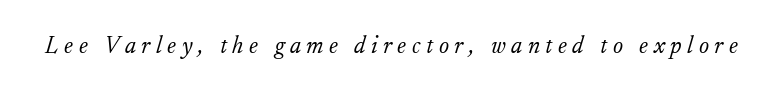
Q: Is the text bold? A: No.
Q: Is the text italic (slanted)? A: Yes, it leans right by about 17 degrees.
Q: Is the text underlined? A: No.
Q: Is the spacing between letters normal or unusually wide? A: Unusually wide.
